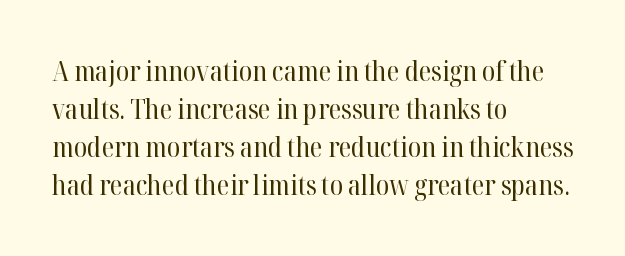
{"italic": "no", "bold": "no", "underline": "no", "align": "left", "line_spacing": "normal", "line_spacing_ratio": 1.41, "letter_spacing": "normal", "letter_spacing_em": 0.0, "glyph_px": 27}
